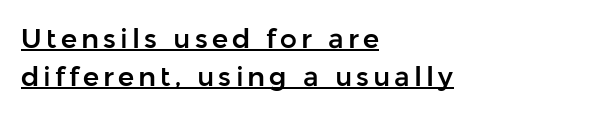
The image shows 27 px text type, upright; set left-aligned, normal line spacing (1.39x), underlined.
